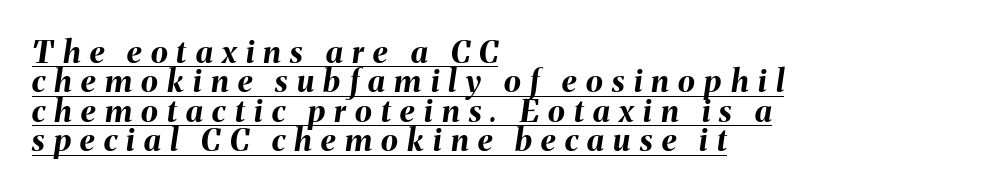
Q: Is the text bold? A: Yes.
Q: Is the text italic (slanted)? A: Yes, it leans right by about 8 degrees.
Q: Is the text underlined? A: Yes.
Q: How is the paragraph aligned? A: Left-aligned.
Q: Is the spacing between letters normal or unusually wide? A: Unusually wide.
Q: Is the spacing between lines tight, normal or loose? A: Tight.
Q: Width (condensed, normal, or wide)? A: Normal.
Q: Stroke contrast? A: Medium.
Q: x-height? A: Medium.
Q: Monospaced? A: No.
